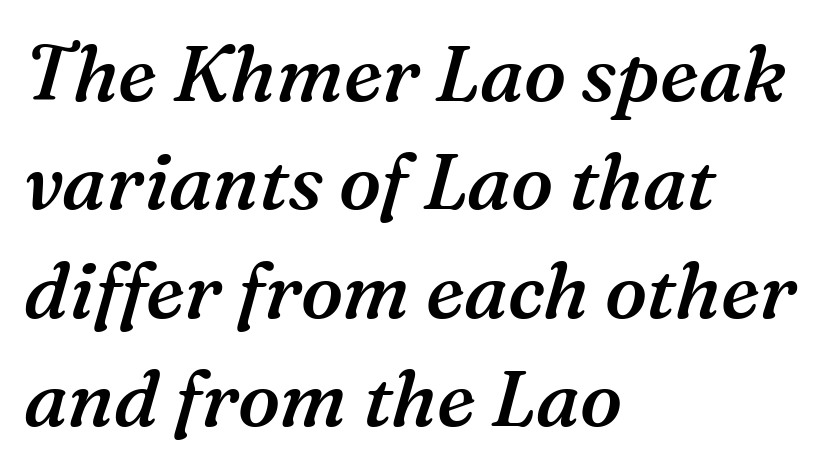
The image shows 78 px semibold serif type, italic (leaning right); set left-aligned, normal line spacing (1.39x), normal letter spacing, not underlined; medium stroke contrast and a medium x-height.
